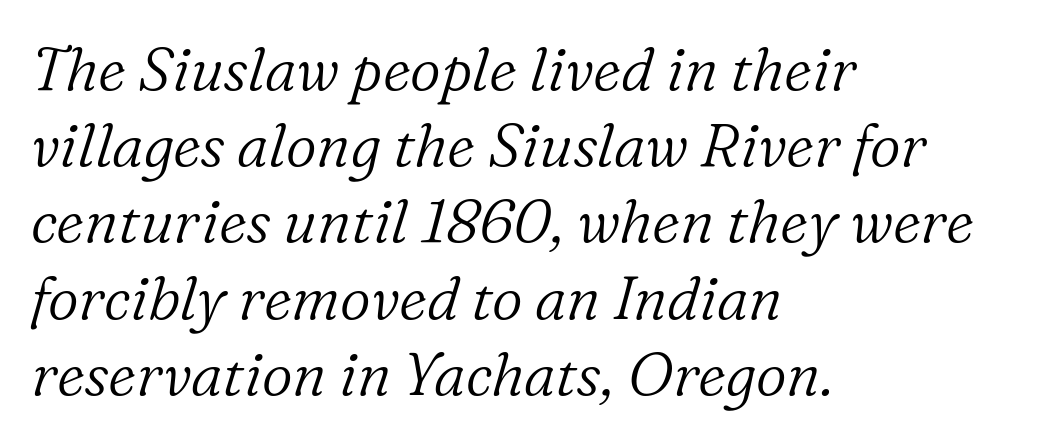
If you measured baseline to baseline, you'd find a middling distance. The rendering keeps characters at their native spacing. Reading down the block, your eye returns to a fixed left position each line. Varying glyph widths throughout — classic text-font behaviour.
